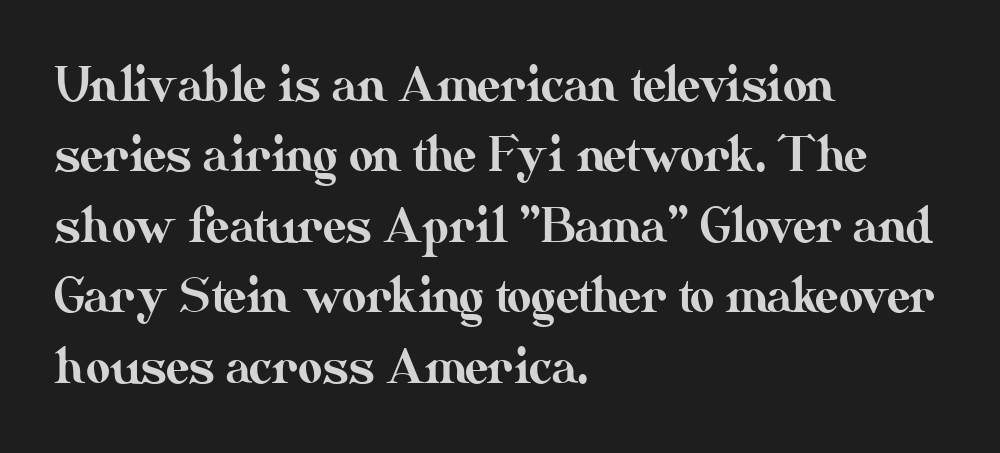
{"italic": "no", "width": "normal", "stroke_contrast": "medium", "x_height": "small", "monospaced": "no", "underline": "no", "align": "left", "line_spacing": "normal", "line_spacing_ratio": 1.5, "letter_spacing": "normal", "letter_spacing_em": 0.0, "glyph_px": 47}
